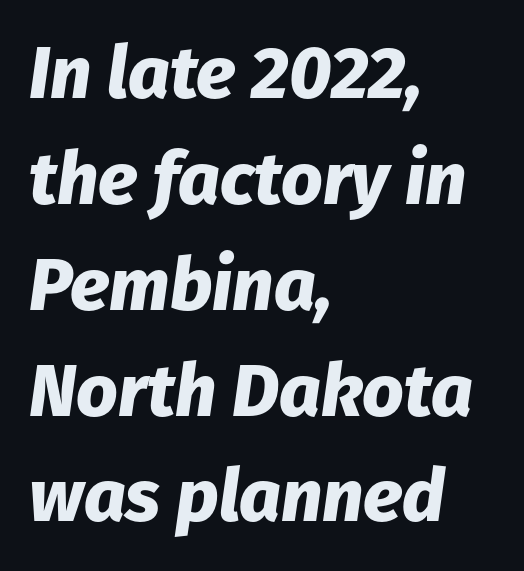
The image shows 73 px heavy type, italic (leaning right); set left-aligned, normal line spacing (1.45x), normal letter spacing, not underlined; low stroke contrast and a medium x-height.
